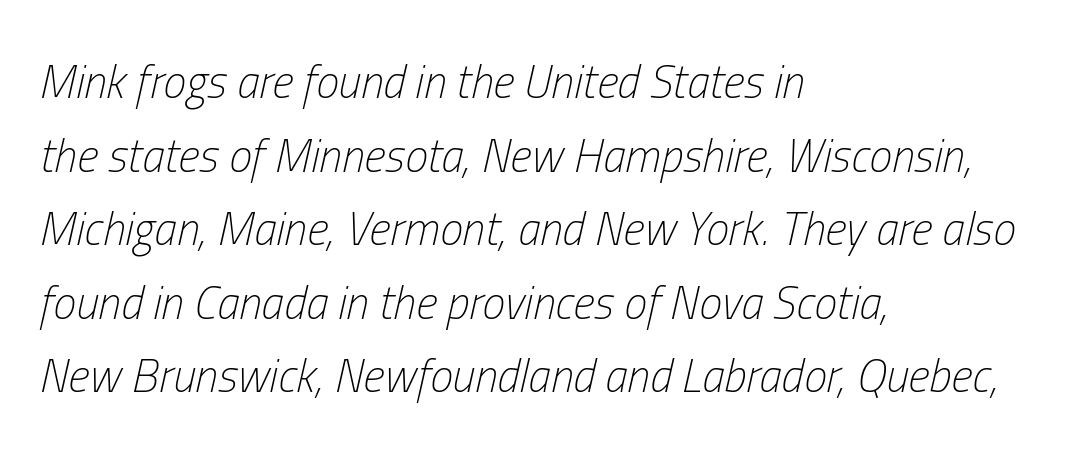
{"italic": "yes", "lean": "right", "slant_degrees": 13, "bold": "no", "weight": "light", "width": "condensed", "stroke_contrast": "low", "x_height": "medium", "monospaced": "no", "underline": "no", "align": "left", "line_spacing": "normal", "line_spacing_ratio": 1.6, "letter_spacing": "normal", "letter_spacing_em": 0.0, "glyph_px": 46}
